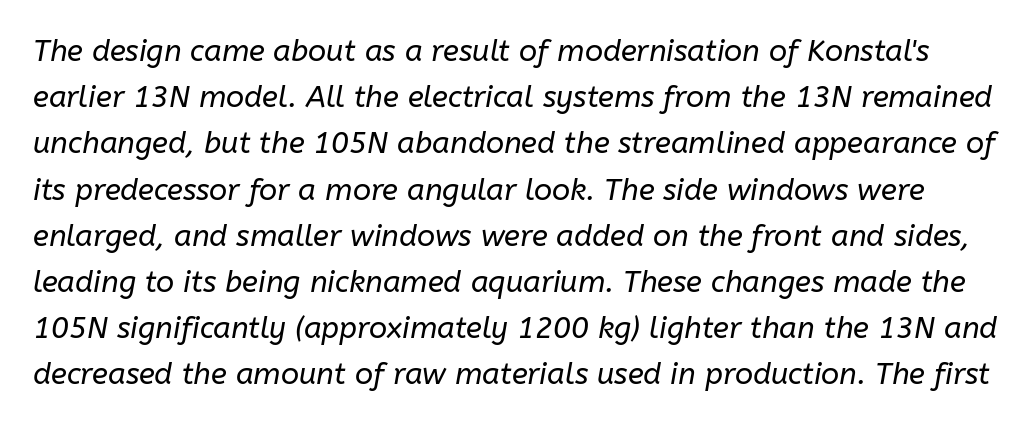
{"italic": "yes", "lean": "right", "slant_degrees": 10, "bold": "no", "weight": "regular", "width": "normal", "stroke_contrast": "low", "x_height": "medium", "monospaced": "no", "underline": "no", "line_spacing": "normal", "line_spacing_ratio": 1.54, "letter_spacing": "normal", "letter_spacing_em": 0.0, "glyph_px": 30}
